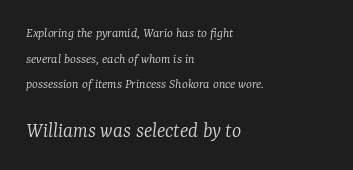
The image shows 22 px text type, italic (leaning right); set left-aligned, line spacing 1.83x, normal letter spacing, not underlined; the second (bottom) block is 1.57x larger.
